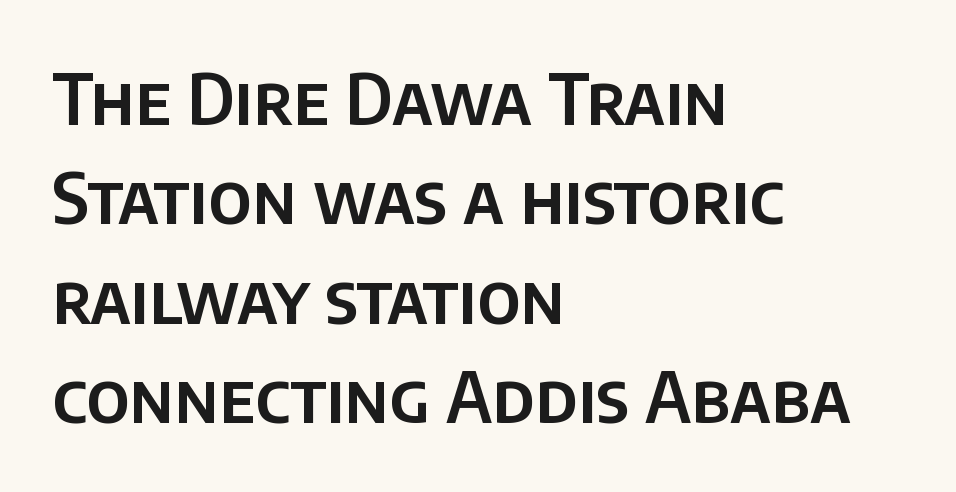
The passage shown is typed in a proportional face where columns would drift. Each new line begins a customary step beneath the previous one. Compared with a centered layout, this one pins lines to the left instead. The specimen reads as upright at a glance.
